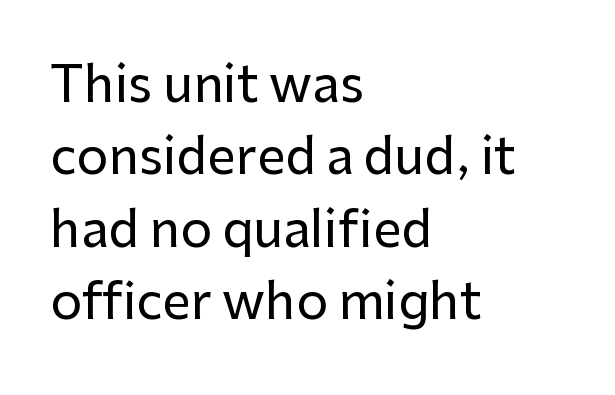
{"serif": "no", "italic": "no", "width": "normal", "stroke_contrast": "low", "x_height": "medium", "monospaced": "no", "underline": "no", "align": "left", "line_spacing": "normal", "line_spacing_ratio": 1.45, "letter_spacing": "normal", "letter_spacing_em": 0.0, "glyph_px": 50}
